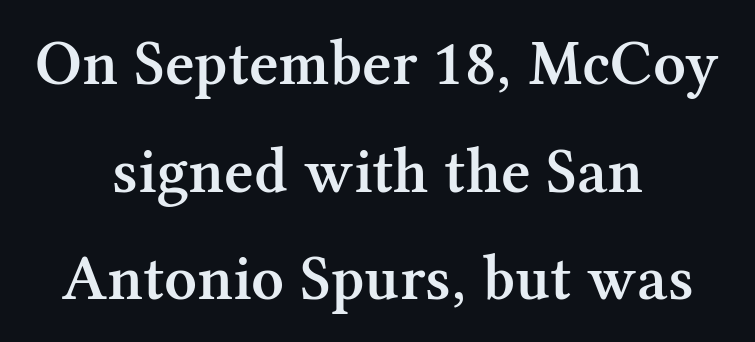
Q: Is the text bold? A: Semi-bold.
Q: Is the text italic (slanted)? A: No, it is upright.
Q: Is the typeface a serif or a sans-serif typeface? A: Serif.
Q: Is the text underlined? A: No.
Q: How is the paragraph aligned? A: Centered.
Q: Is the spacing between letters normal or unusually wide? A: Normal.
Q: Is the spacing between lines tight, normal or loose? A: Normal.
Q: Width (condensed, normal, or wide)? A: Normal.
Q: Stroke contrast? A: Medium.
Q: x-height? A: Medium.
Q: Monospaced? A: No.
